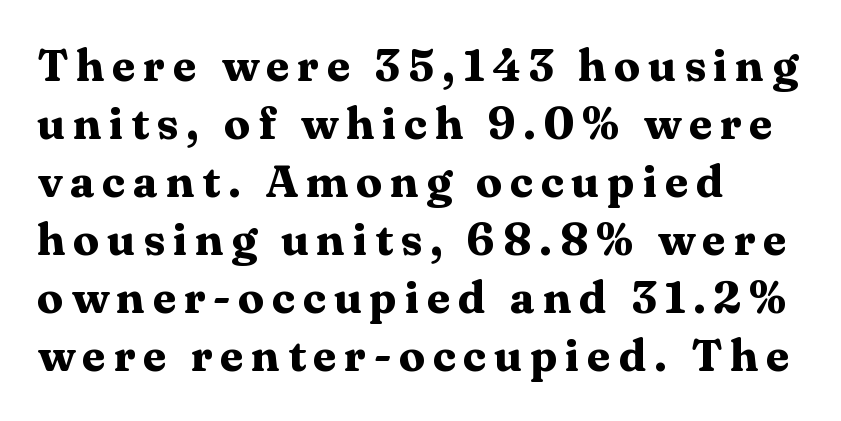
{"serif": "yes", "italic": "no", "bold": "yes", "weight": "heavy", "width": "wide", "stroke_contrast": "medium", "x_height": "medium", "monospaced": "no", "underline": "no", "align": "left", "line_spacing": "normal", "line_spacing_ratio": 1.32, "glyph_px": 44}
